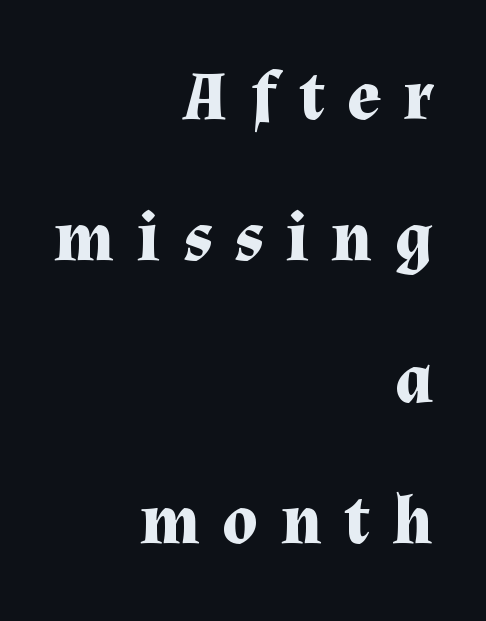
The image shows 69 px bold serif type, upright; set right-aligned, loose line spacing (2.05x), unusually wide letter spacing (+0.33 em), not underlined; medium stroke contrast and a medium x-height.
